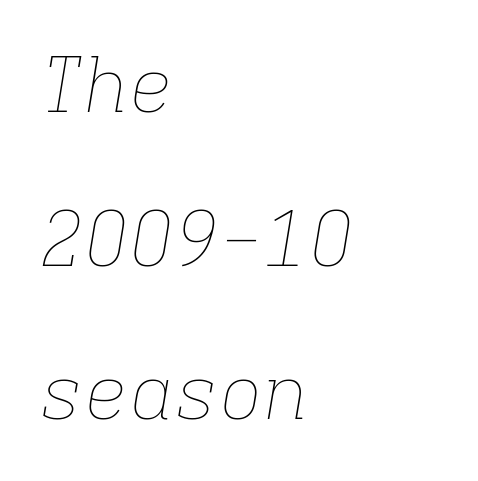
The passage is arranged the way most books set body copy — flush left. Does the leading feel generous? Absolutely, it's lavish. This reads as an unemphasized weight, regular at the heaviest. The line texture is even and compact thanks to regular tracking.
